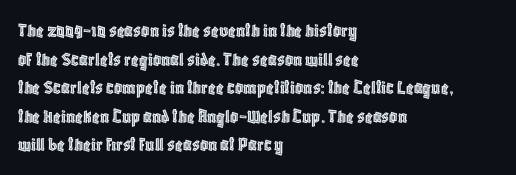
The image shows 20 px text type, upright; set left-aligned, normal line spacing (1.43x), normal letter spacing, not underlined.
